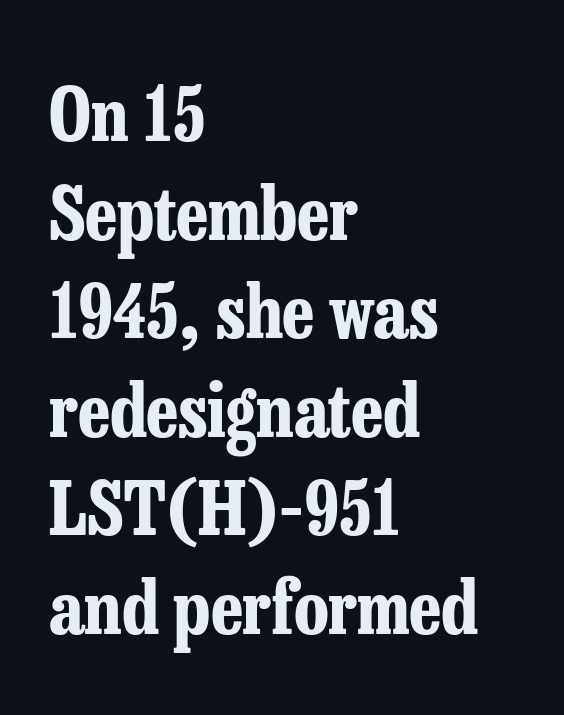
Notice how thick the strokes are: this is what a full bold looks like. Look at the bottom of the vertical strokes: they flare into serifs here. Observe the ordinary spacing: letters are neighbours, not strangers. The type sits square on the baseline with zero lean. Do the characters align in a grid? No, the font is proportional.
